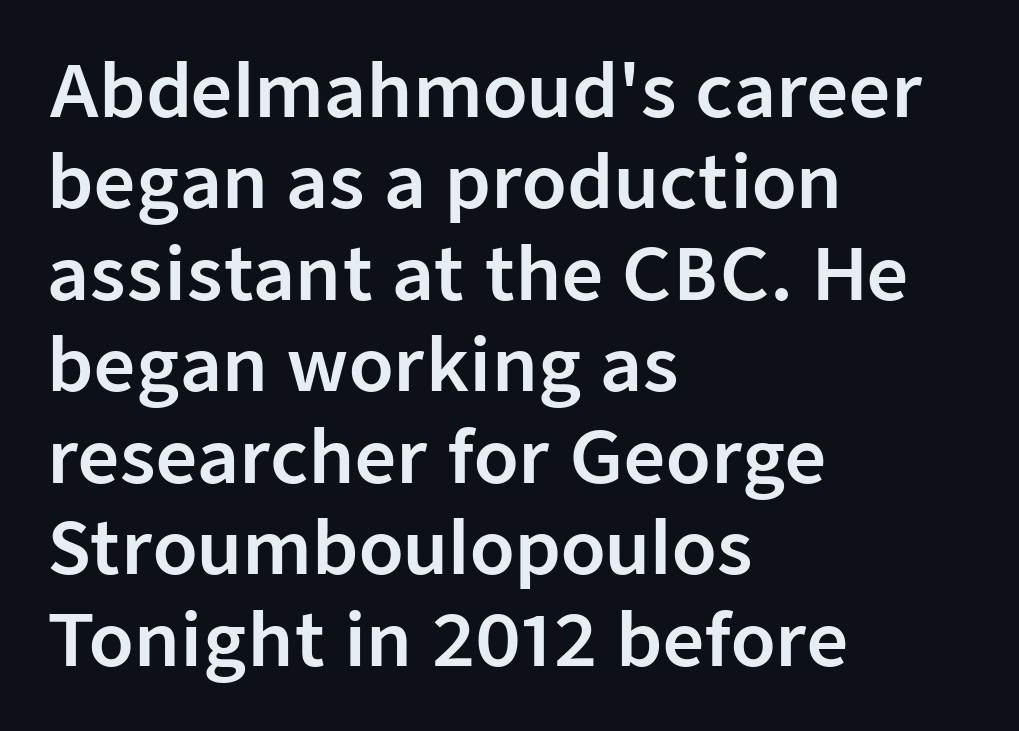
The image shows 72 px sans-serif type, upright; set left-aligned, normal line spacing (1.27x), normal letter spacing, not underlined; low stroke contrast and a medium x-height.
